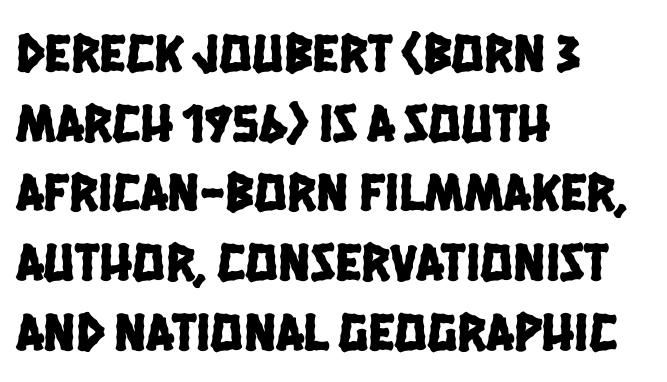
Q: Is the typeface a serif or a sans-serif typeface? A: Sans-serif.
Q: Is the text underlined? A: No.
Q: How is the paragraph aligned? A: Left-aligned.
Q: Is the spacing between letters normal or unusually wide? A: Normal.
Q: Is the spacing between lines tight, normal or loose? A: Normal.
Q: Width (condensed, normal, or wide)? A: Condensed.
Q: Stroke contrast? A: Low.
Q: x-height? A: Large.
Q: Monospaced? A: No.
